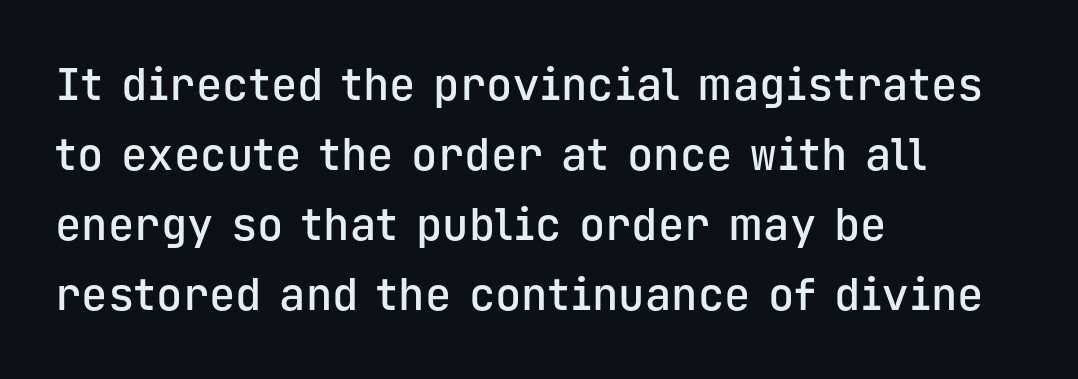
The image shows 44 px semibold sans-serif type, upright, monospaced; set left-aligned, normal line spacing (1.59x), normal letter spacing, not underlined; low stroke contrast and a medium x-height.
